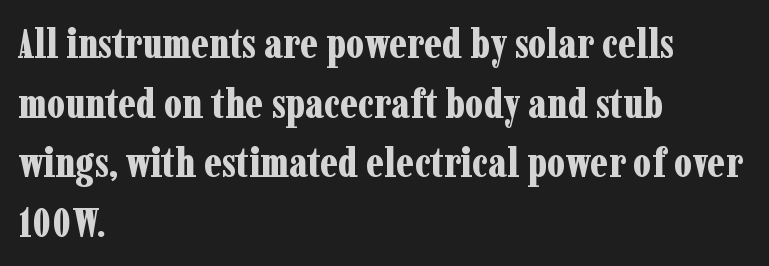
Q: Is the text bold? A: Yes.
Q: Is the text italic (slanted)? A: No, it is upright.
Q: Is the typeface a serif or a sans-serif typeface? A: Serif.
Q: Is the text underlined? A: No.
Q: How is the paragraph aligned? A: Left-aligned.
Q: Is the spacing between letters normal or unusually wide? A: Normal.
Q: Is the spacing between lines tight, normal or loose? A: Normal.
Q: Width (condensed, normal, or wide)? A: Condensed.
Q: Stroke contrast? A: Low.
Q: x-height? A: Medium.
Q: Monospaced? A: No.
